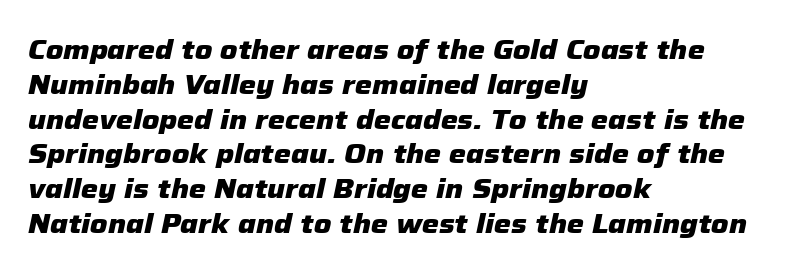
The image shows 27 px bold type, italic (leaning right); set left-aligned, normal line spacing (1.29x), normal letter spacing, not underlined.
